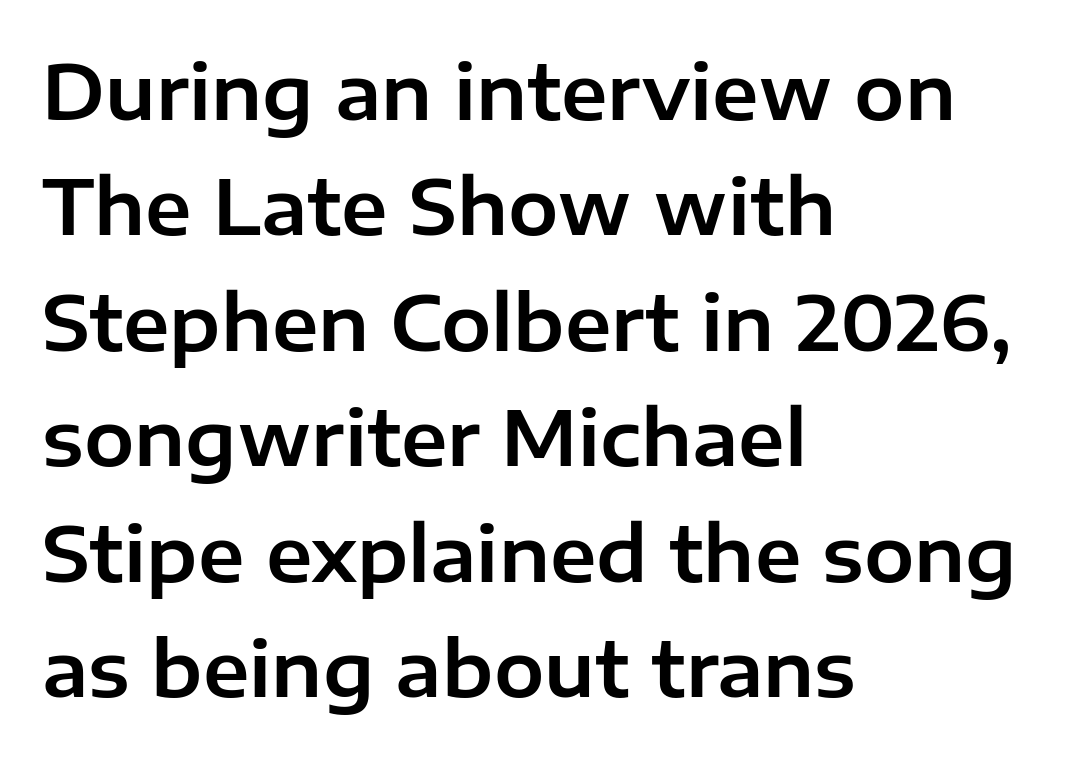
The vertical gap from one line to the next is medium. Letterform terminals end flat and unadorned throughout the passage. Tall strokes in this sample are plumb rather than angled. You could call the tracking neutral — neither tight nor loose.
